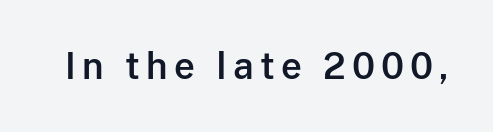
Looks like regular typesetting: each glyph gets only the width it needs. No word sits above an underline. The typography opts for an upright posture over an oblique one. To sum up the face: it is a sans, with no serifs.
